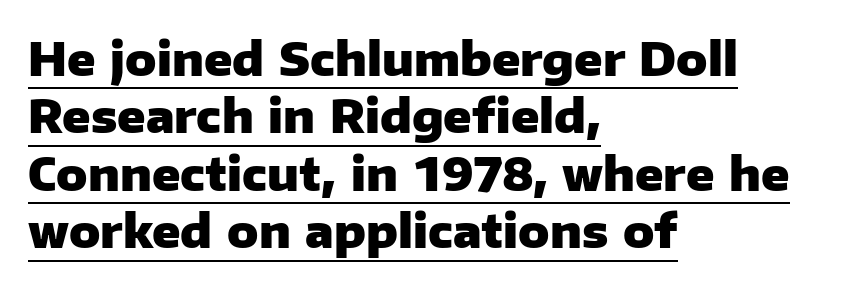
It's the straight-up-and-down kind of type. Caption: multi-line text, flush left, ragged right. The face used here is rendered with its standard letterfit. One glance says typical: line gaps are just what's usual. The type family on display is of the sans-serif kind.
